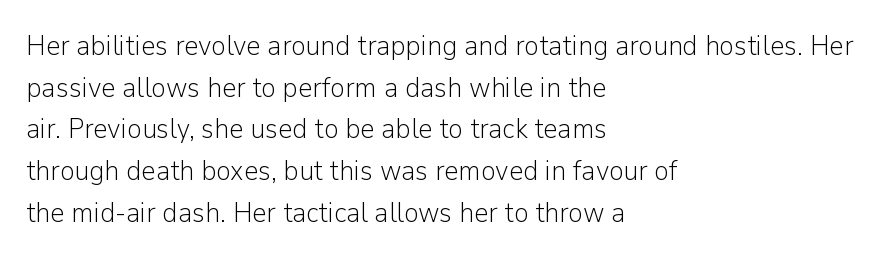
Proportional: the letters do not fall into vertical columns. Grotesque or geometric, the face here clearly has no serifs. How are the letters spaced? Ordinarily, with no added tracking. How would I describe the line gaps? Plain and ordinary.
